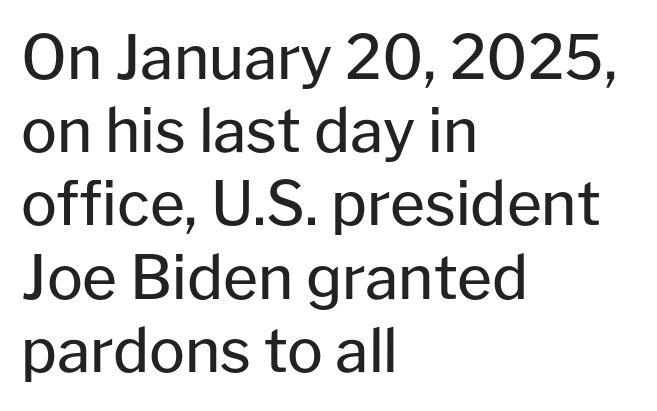
The image shows 60 px regular-weight sans-serif type, upright; set left-aligned, line spacing 1.22x, normal letter spacing, not underlined; low stroke contrast and a medium x-height.
